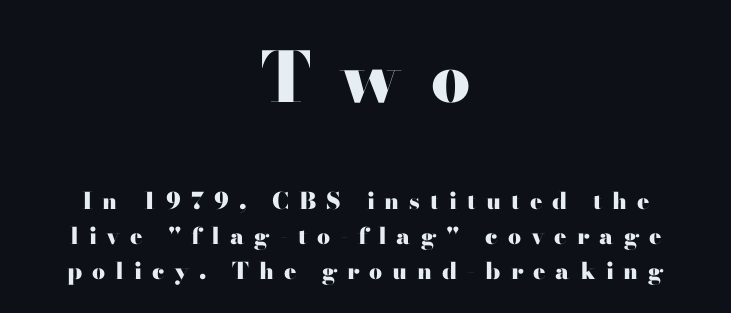
The image shows 69 px heavy, wide serif type, upright; set centered, normal line spacing (1.51x), unusually wide letter spacing (+0.43 em), not underlined; the first (top) block is 3.0x larger; high stroke contrast and a small x-height.
